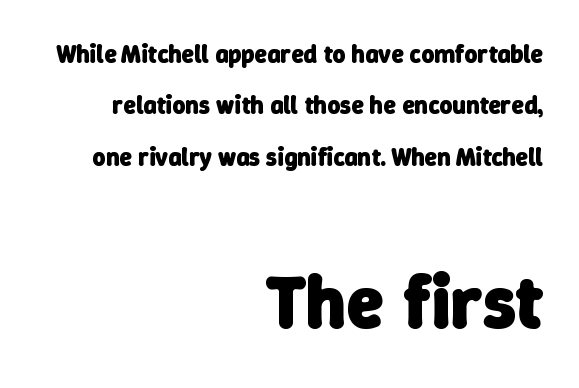
The image shows 75 px heavy sans-serif type; set right-aligned, loose line spacing (2.06x), normal letter spacing, not underlined; the second (bottom) block is 3.0x larger; low stroke contrast and a medium x-height.
